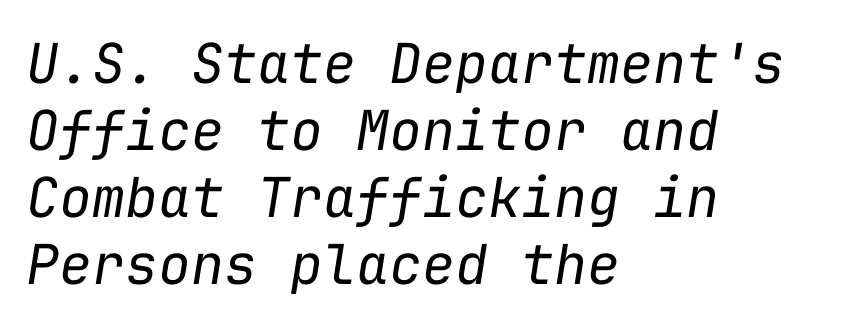
The image shows 55 px regular-weight type, italic (leaning right), monospaced; set left-aligned, line spacing 1.22x, normal letter spacing, not underlined; low stroke contrast and a medium x-height.
